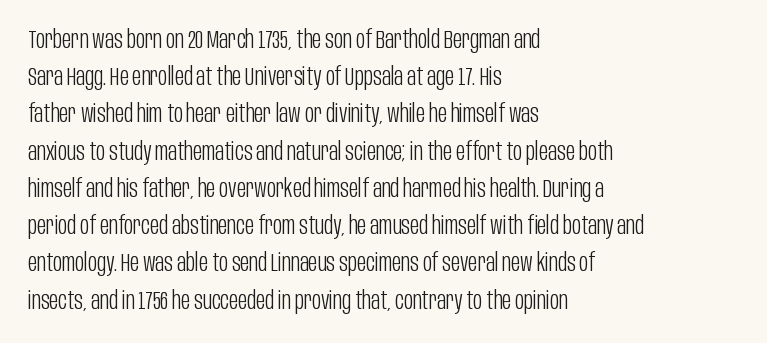
The image shows 25 px text type, upright; set left-aligned, normal line spacing (1.49x), normal letter spacing, not underlined.
